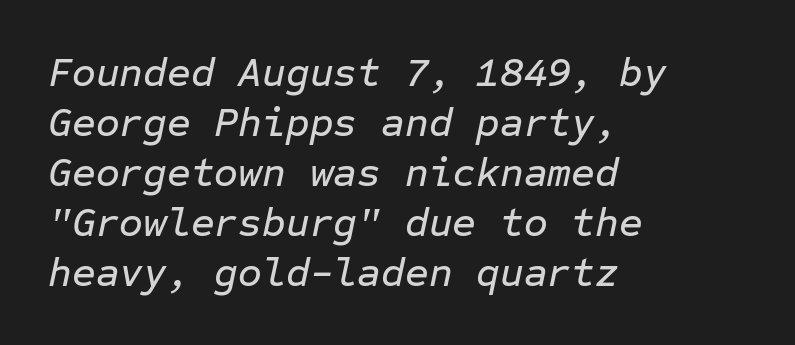
Any mark beneath the type? The region is blank. These lines are set flush left with a ragged right edge. Compared with typical body copy, the letter spacing here is the same. The letters are slanted; this is an italic face. A typesetter would call this monospace, since all characters share one set width.
